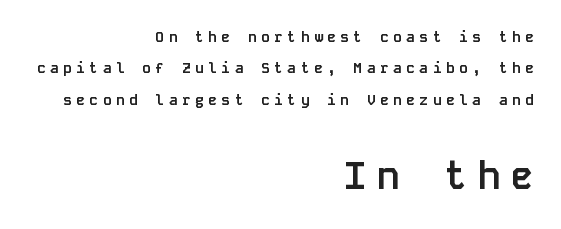
The image shows 38 px semibold sans-serif type, upright, monospaced; set right-aligned, loose line spacing (2.09x), unusually wide letter spacing (+0.28 em), not underlined; the second (bottom) block is 2.53x larger; low stroke contrast and a large x-height.
